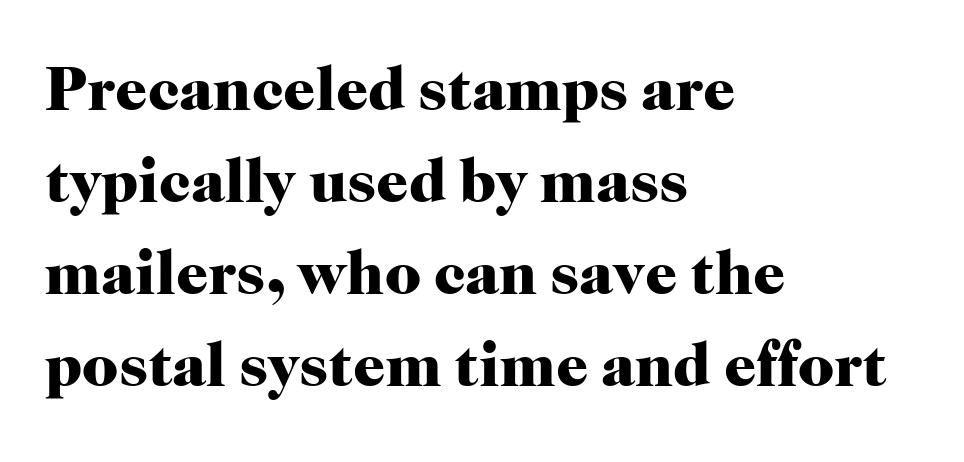
The image shows 63 px heavy serif type, upright; set left-aligned, normal line spacing (1.46x), normal letter spacing, not underlined; high stroke contrast and a medium x-height.
